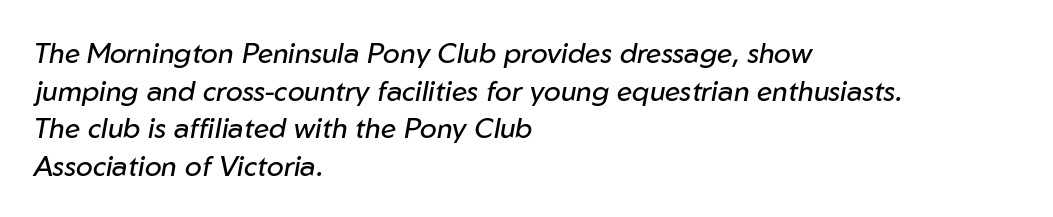
Q: Is the text bold? A: No.
Q: Is the text italic (slanted)? A: Yes, it leans right by about 10 degrees.
Q: Is the text underlined? A: No.
Q: How is the paragraph aligned? A: Left-aligned.
Q: Is the spacing between letters normal or unusually wide? A: Normal.
Q: Is the spacing between lines tight, normal or loose? A: Normal.
Q: Width (condensed, normal, or wide)? A: Normal.
Q: Stroke contrast? A: Low.
Q: x-height? A: Medium.
Q: Monospaced? A: No.
